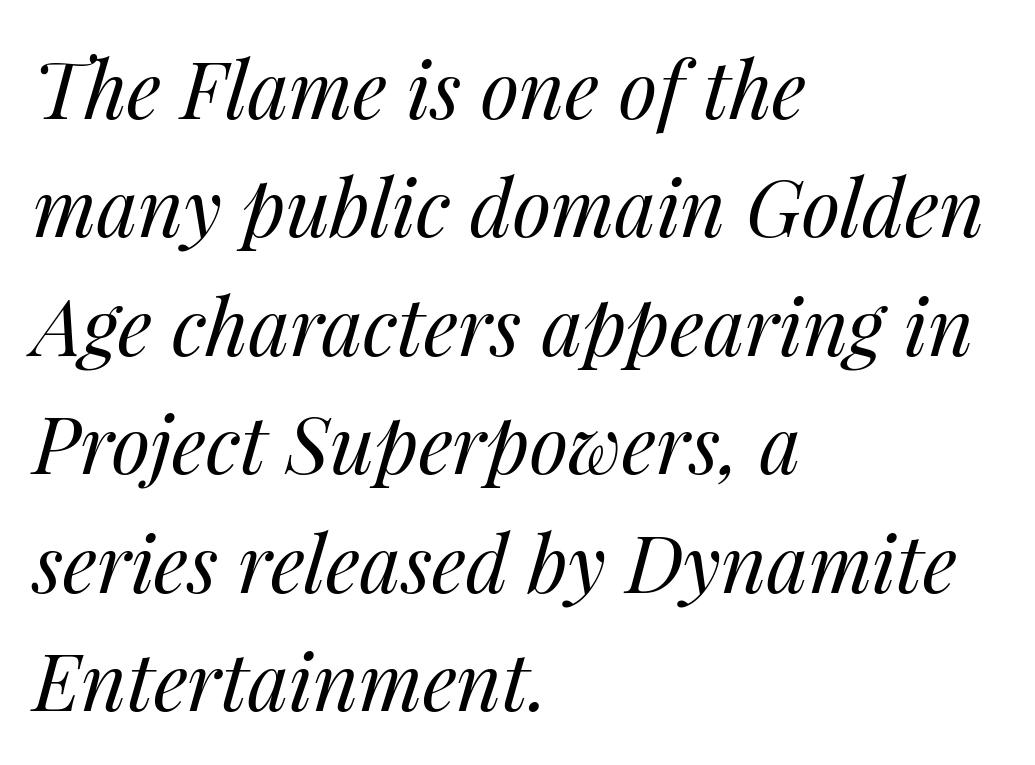
Q: Is the text bold? A: No.
Q: Is the text italic (slanted)? A: Yes, it leans right by about 14 degrees.
Q: Is the text underlined? A: No.
Q: How is the paragraph aligned? A: Left-aligned.
Q: Is the spacing between letters normal or unusually wide? A: Normal.
Q: Is the spacing between lines tight, normal or loose? A: Normal.
Q: Width (condensed, normal, or wide)? A: Normal.
Q: Stroke contrast? A: Medium.
Q: x-height? A: Medium.
Q: Monospaced? A: No.
